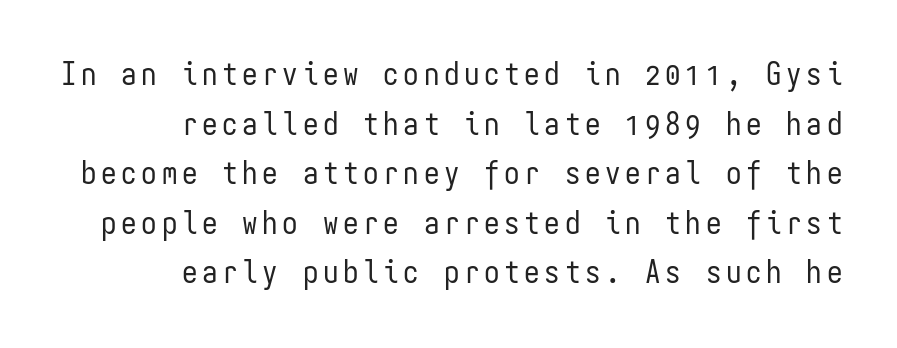
Q: Is the text bold? A: No.
Q: Is the text italic (slanted)? A: No, it is upright.
Q: Is the typeface a serif or a sans-serif typeface? A: Sans-serif.
Q: Is the text underlined? A: No.
Q: How is the paragraph aligned? A: Right-aligned.
Q: Is the spacing between lines tight, normal or loose? A: Normal.
Q: Width (condensed, normal, or wide)? A: Condensed.
Q: Stroke contrast? A: Low.
Q: x-height? A: Medium.
Q: Monospaced? A: Yes.
